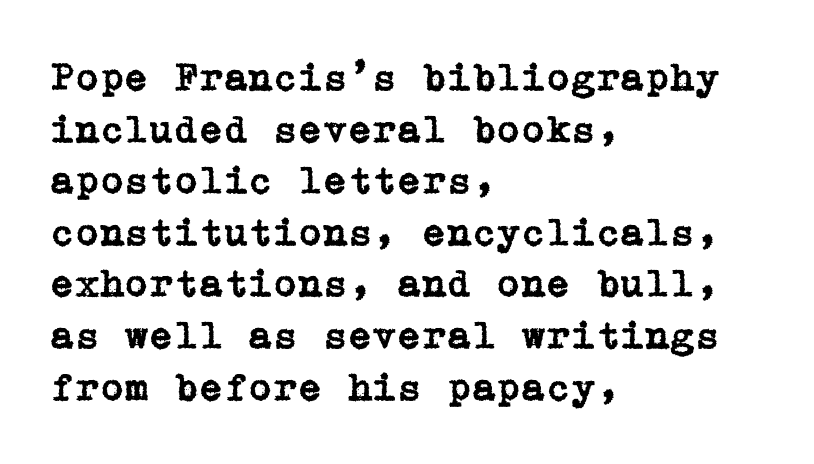
{"serif": "yes", "italic": "no", "width": "normal", "stroke_contrast": "low", "x_height": "medium", "underline": "no", "align": "left", "line_spacing": "normal", "line_spacing_ratio": 1.29, "letter_spacing": "normal", "letter_spacing_em": 0.0, "glyph_px": 40}
